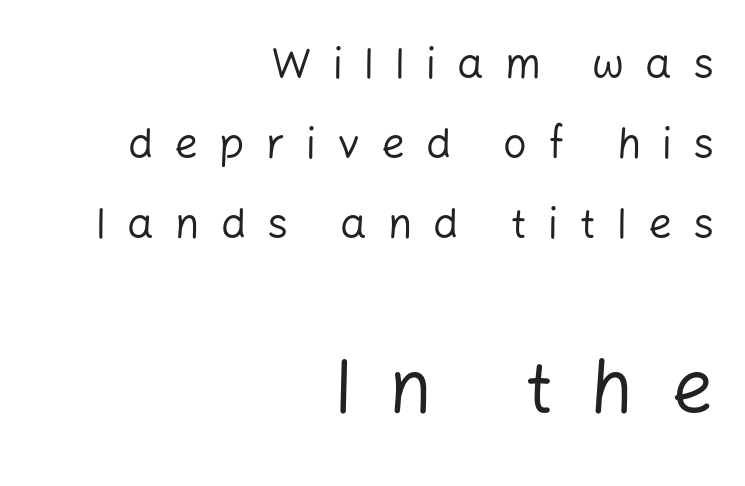
Q: Is the text bold? A: No.
Q: Is the text italic (slanted)? A: No, it is upright.
Q: Is the typeface a serif or a sans-serif typeface? A: Sans-serif.
Q: Is the text underlined? A: No.
Q: How is the paragraph aligned? A: Right-aligned.
Q: Is the spacing between letters normal or unusually wide? A: Unusually wide.
Q: Is the spacing between lines tight, normal or loose? A: Loose.
Q: Which block of text is set in a larger size, the first (top) or the second (bottom)? A: The second (bottom) one.
Q: Width (condensed, normal, or wide)? A: Normal.
Q: Stroke contrast? A: Low.
Q: x-height? A: Medium.
Q: Monospaced? A: No.
